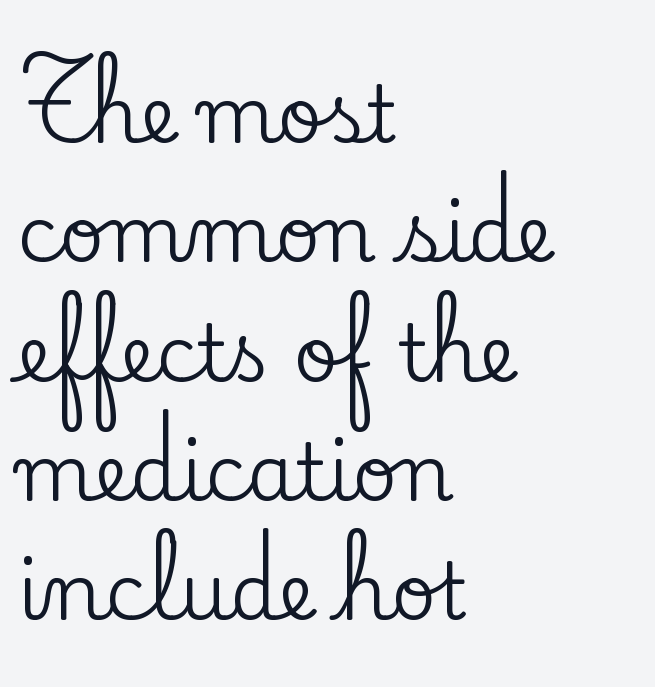
{"serif": "yes", "italic": "no", "width": "normal", "stroke_contrast": "low", "x_height": "small", "monospaced": "no", "underline": "no", "align": "left", "line_spacing": "normal", "line_spacing_ratio": 1.53, "letter_spacing": "normal", "letter_spacing_em": 0.0, "glyph_px": 78}
